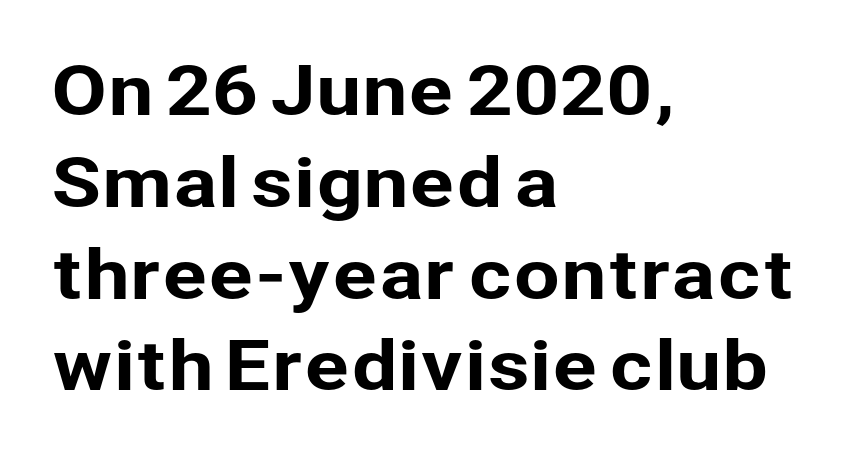
The image shows 67 px sans-serif type, upright; set left-aligned, normal line spacing (1.37x), normal letter spacing, not underlined; low stroke contrast and a medium x-height.
